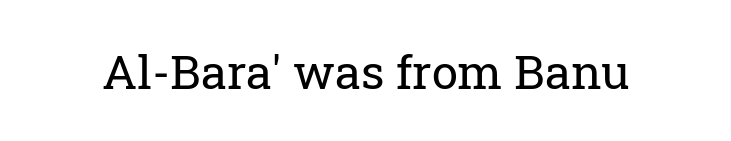
Q: Is the text bold? A: No.
Q: Is the text italic (slanted)? A: No, it is upright.
Q: Is the typeface a serif or a sans-serif typeface? A: Serif.
Q: Is the text underlined? A: No.
Q: Is the spacing between letters normal or unusually wide? A: Normal.
Q: Width (condensed, normal, or wide)? A: Normal.
Q: Stroke contrast? A: Low.
Q: x-height? A: Medium.
Q: Monospaced? A: No.
